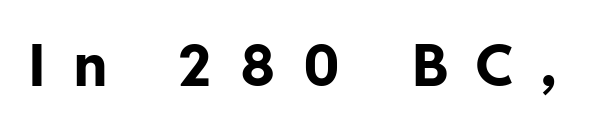
A typesetter would call this heavily tracked-out type. Lines of text with bare space underneath. Type style note: lacks serifs. A typesetter would mark this as roman, not italic. Spacing verdict: proportional, widths tailored to each character. Emphasis by weight is at full strength: bold.
